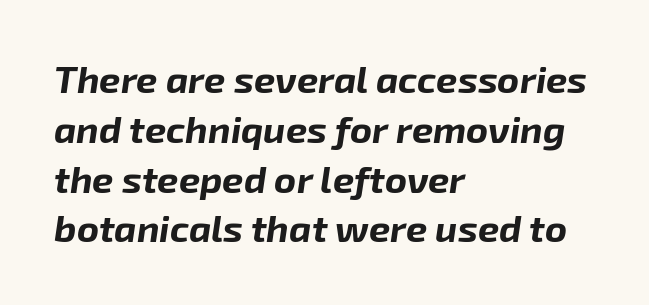
The image shows 38 px bold type, italic (leaning right); set left-aligned, normal line spacing (1.31x), normal letter spacing, not underlined; low stroke contrast and a medium x-height.
